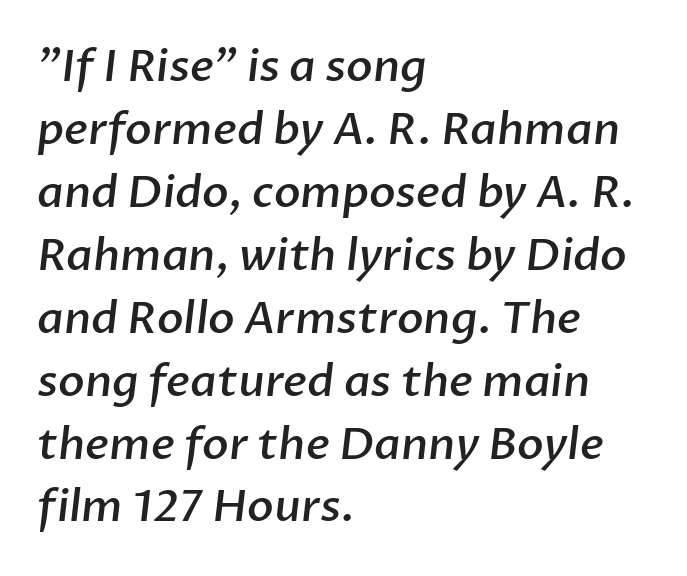
The image shows 44 px semibold sans-serif type; set left-aligned, normal line spacing (1.43x), normal letter spacing, not underlined; low stroke contrast and a medium x-height.
